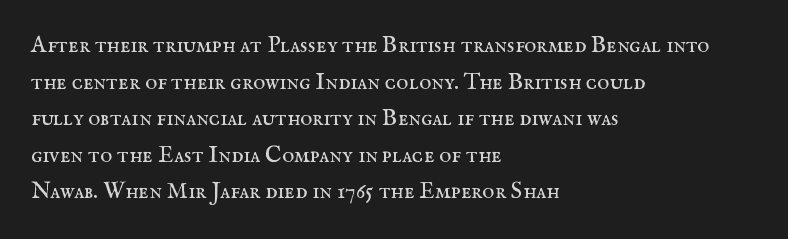
The image shows 23 px text type, upright; set left-aligned, normal line spacing (1.59x), normal letter spacing, not underlined.
